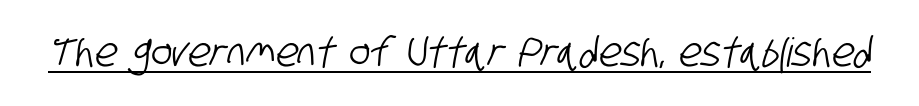
{"serif": "no", "width": "condensed", "stroke_contrast": "low", "x_height": "large", "monospaced": "no", "underline": "yes", "letter_spacing": "normal", "letter_spacing_em": 0.0, "glyph_px": 40}
